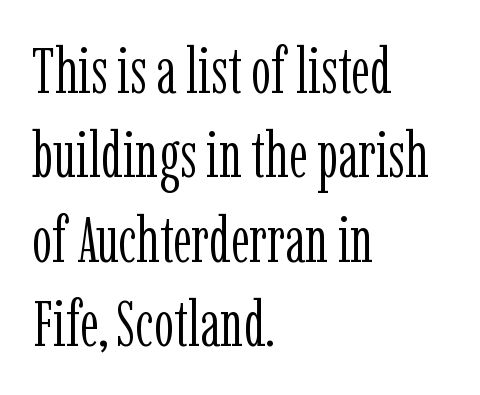
{"serif": "yes", "italic": "no", "bold": "no", "weight": "light", "width": "condensed", "stroke_contrast": "low", "x_height": "medium", "monospaced": "no", "underline": "no", "align": "left", "line_spacing": "normal", "line_spacing_ratio": 1.32, "letter_spacing": "normal", "letter_spacing_em": 0.0, "glyph_px": 64}
